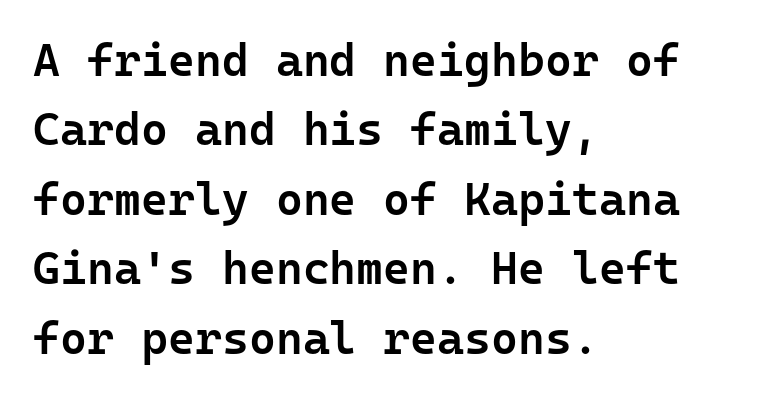
Q: Is the text bold? A: Semi-bold.
Q: Is the text italic (slanted)? A: No, it is upright.
Q: Is the typeface a serif or a sans-serif typeface? A: Sans-serif.
Q: Is the text underlined? A: No.
Q: How is the paragraph aligned? A: Left-aligned.
Q: Is the spacing between letters normal or unusually wide? A: Normal.
Q: Is the spacing between lines tight, normal or loose? A: Normal.
Q: Width (condensed, normal, or wide)? A: Normal.
Q: Stroke contrast? A: Low.
Q: x-height? A: Medium.
Q: Monospaced? A: Yes.
